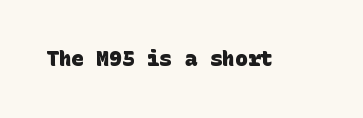
Q: Is the text bold? A: Yes.
Q: Is the text underlined? A: No.
Q: Is the spacing between letters normal or unusually wide? A: Normal.
